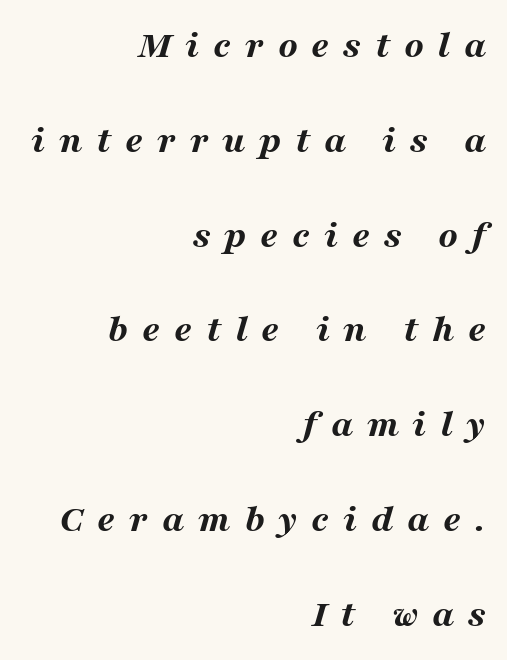
{"italic": "yes", "lean": "right", "slant_degrees": 16, "bold": "yes", "weight": "bold", "width": "wide", "stroke_contrast": "medium", "x_height": "medium", "monospaced": "no", "underline": "no", "align": "right", "line_spacing": "loose", "line_spacing_ratio": 2.37, "letter_spacing": "wide", "letter_spacing_em": 0.34, "glyph_px": 40}
